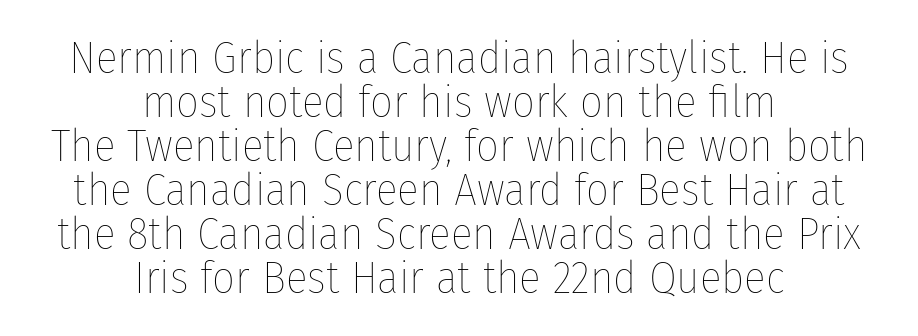
{"italic": "no", "bold": "no", "weight": "thin", "width": "condensed", "stroke_contrast": "low", "x_height": "medium", "monospaced": "no", "underline": "no", "align": "center", "line_spacing": "tight", "line_spacing_ratio": 0.98, "letter_spacing": "normal", "letter_spacing_em": 0.0, "glyph_px": 45}
